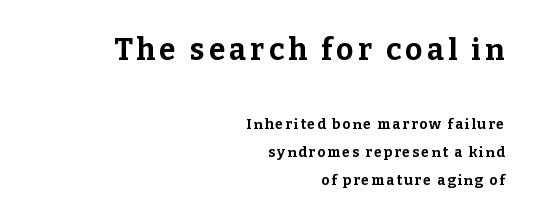
Q: Is the text bold? A: Yes.
Q: Is the text italic (slanted)? A: No, it is upright.
Q: Is the typeface a serif or a sans-serif typeface? A: Serif.
Q: Is the text underlined? A: No.
Q: How is the paragraph aligned? A: Right-aligned.
Q: Is the spacing between lines tight, normal or loose? A: Loose.
Q: Which block of text is set in a larger size, the first (top) or the second (bottom)? A: The first (top) one.
Q: Width (condensed, normal, or wide)? A: Normal.
Q: Stroke contrast? A: Low.
Q: x-height? A: Medium.
Q: Monospaced? A: No.
